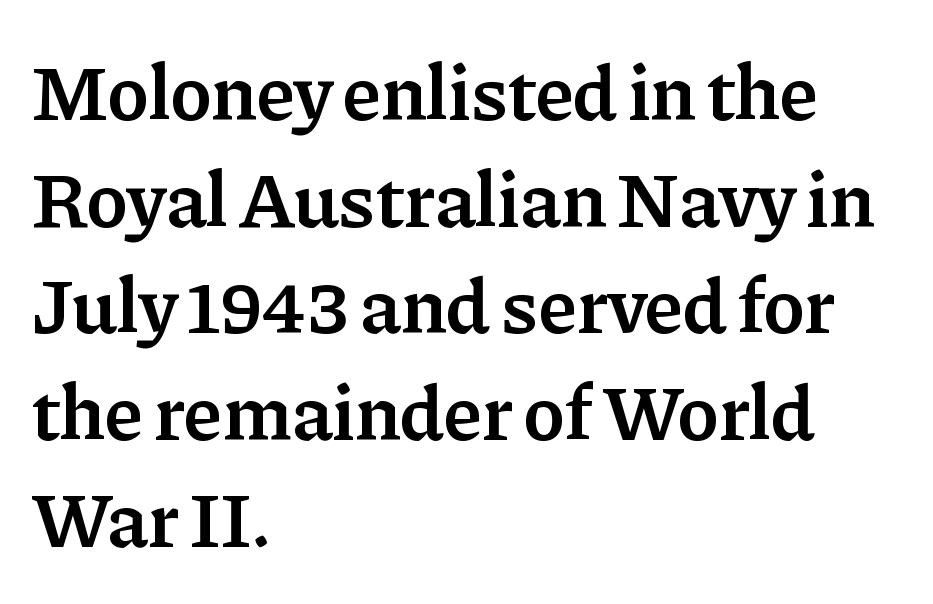
{"serif": "yes", "italic": "no", "bold": "semi", "weight": "semibold", "width": "normal", "stroke_contrast": "low", "x_height": "medium", "monospaced": "no", "underline": "no", "align": "left", "line_spacing": "normal", "line_spacing_ratio": 1.35, "letter_spacing": "normal", "letter_spacing_em": 0.0, "glyph_px": 79}
